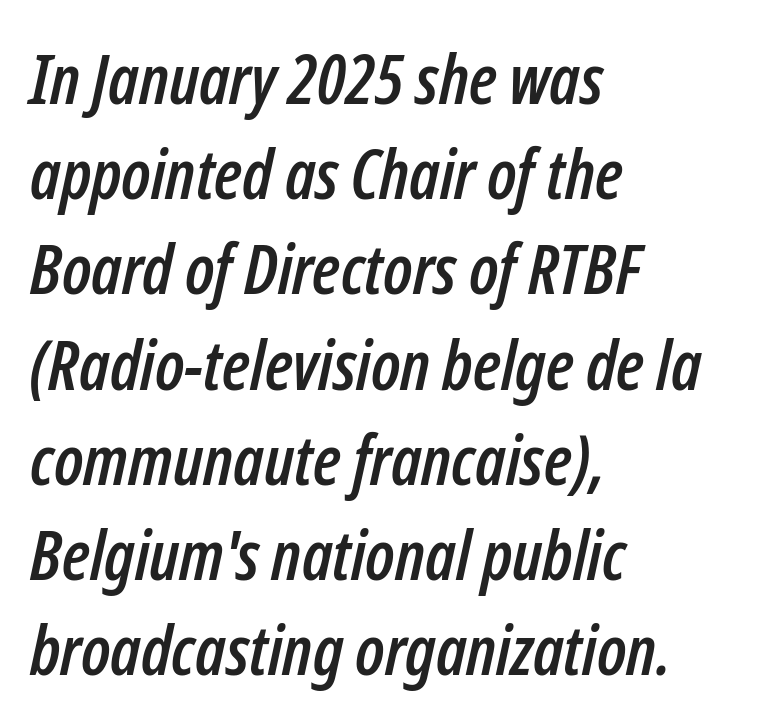
The image shows 69 px condensed type, italic (leaning right); set left-aligned, normal line spacing (1.38x), normal letter spacing, not underlined; low stroke contrast and a medium x-height.
